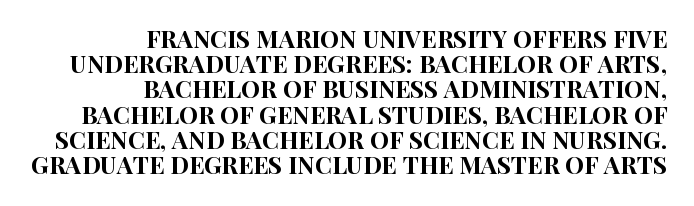
Q: Is the text italic (slanted)? A: No, it is upright.
Q: Is the text underlined? A: No.
Q: How is the paragraph aligned? A: Right-aligned.
Q: Is the spacing between letters normal or unusually wide? A: Normal.
Q: Is the spacing between lines tight, normal or loose? A: Tight.
